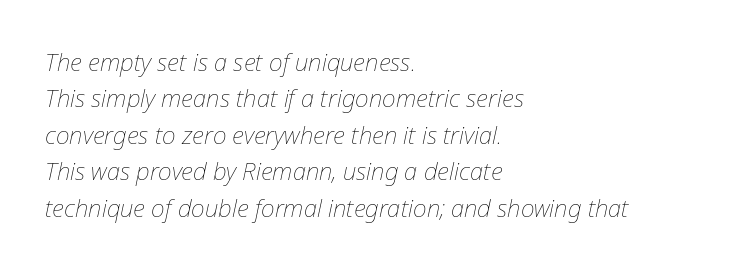
{"italic": "yes", "lean": "right", "slant_degrees": 12, "bold": "no", "underline": "no", "align": "left", "line_spacing": "normal", "line_spacing_ratio": 1.52, "letter_spacing": "normal", "letter_spacing_em": 0.0, "glyph_px": 24}
